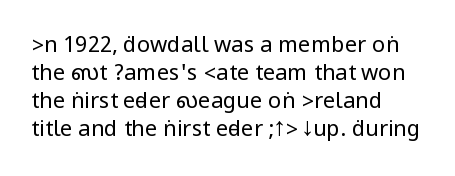
{"italic": "no", "bold": "no", "underline": "no", "align": "left", "line_spacing": "normal", "line_spacing_ratio": 1.27, "letter_spacing": "normal", "letter_spacing_em": 0.0, "glyph_px": 22}
